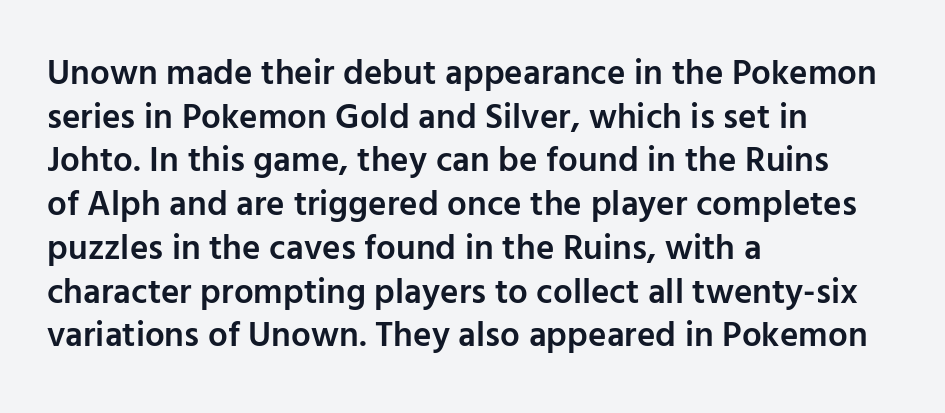
{"serif": "no", "italic": "no", "bold": "semi", "weight": "semibold", "width": "normal", "stroke_contrast": "low", "x_height": "medium", "monospaced": "no", "underline": "no", "align": "left", "line_spacing": "normal", "line_spacing_ratio": 1.25, "letter_spacing": "normal", "letter_spacing_em": 0.0, "glyph_px": 35}
